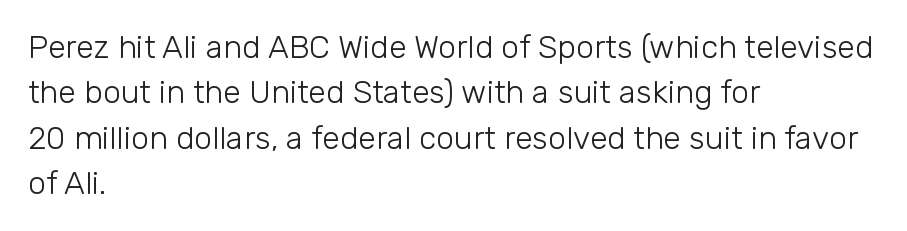
Decoration check: the copy has no underline. The rows are spaced the way most documents space them. Heft: none added — not bold. A roman cut, with each character standing at attention.
